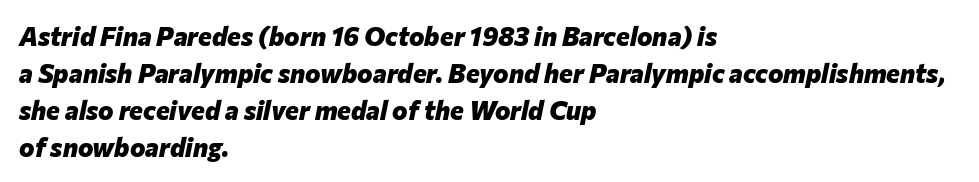
The paragraph shown leans on its left margin. Compared with an ordinary text face, these strokes are far heavier — a full bold. The block of text has a typical density, with ordinary space between rows. Bare-footed words on every line.
